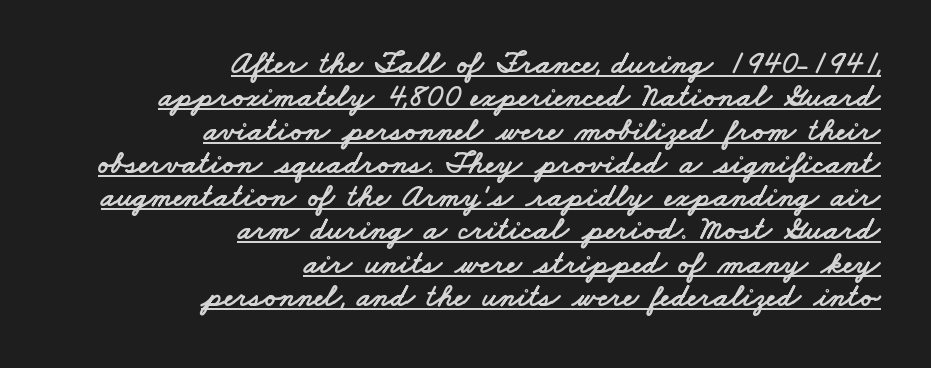
The image shows 32 px wide sans-serif type; set right-aligned, tight line spacing (1.04x), normal letter spacing, underlined; low stroke contrast and a small x-height.
